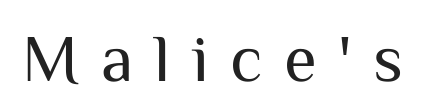
The image shows 67 px regular-weight sans-serif type, upright; set unusually wide letter spacing (+0.32 em), not underlined; medium stroke contrast and a medium x-height.
